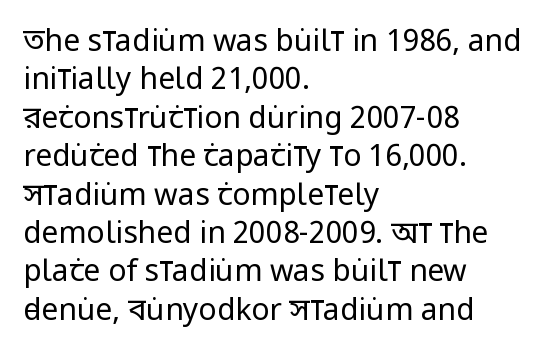
The foot of each line stays bare and open. What's the leading like? Ordinary, nothing unusual. Compared with a typical body face, this is equally light or lighter still. The passage shown is typed in a proportional face where columns would drift.
